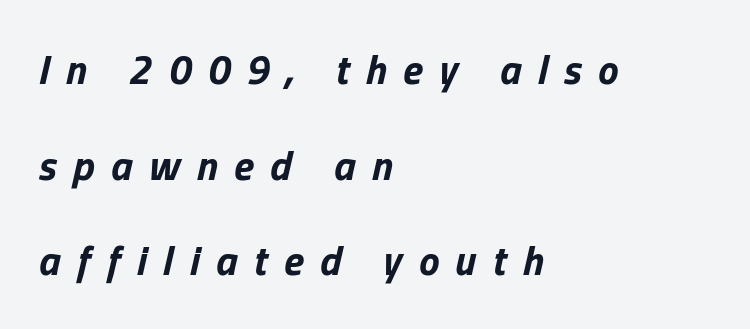
Character widths vary here, with narrow letters taking less room than wide ones. This rendering features lettering with no underline. Compared with typical paragraphs, the rows here are farther apart. Is the block centered? No — it sits flush against the left margin. Here the glyphs are tracked loosely, breaking word shapes into spaced letters.
